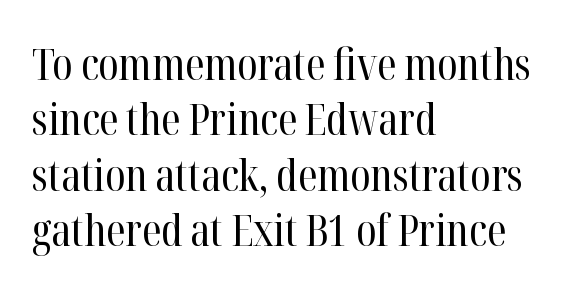
{"serif": "yes", "italic": "no", "bold": "no", "weight": "regular", "width": "condensed", "stroke_contrast": "high", "x_height": "medium", "monospaced": "no", "underline": "no", "align": "left", "line_spacing": "normal", "line_spacing_ratio": 1.26, "letter_spacing": "normal", "letter_spacing_em": 0.0, "glyph_px": 44}
